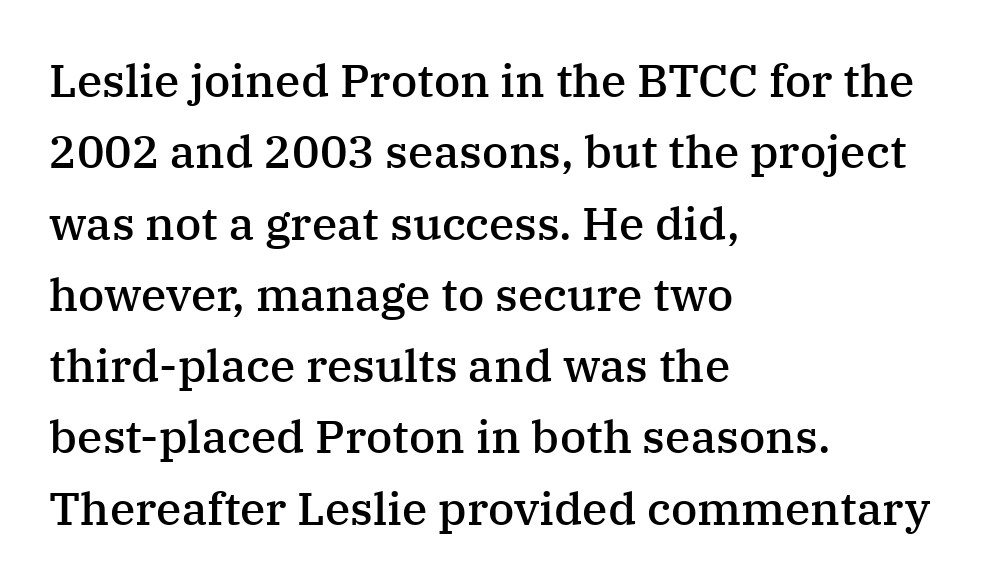
The image shows 46 px semibold serif type, upright; set left-aligned, normal line spacing (1.55x), normal letter spacing, not underlined; medium stroke contrast and a medium x-height.
